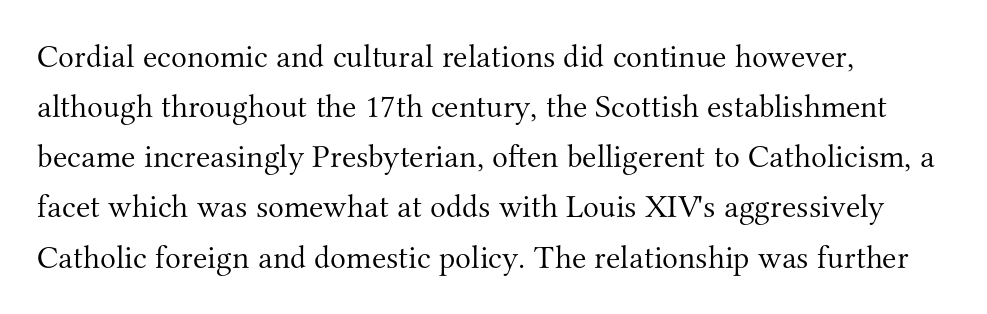
The image shows 33 px light serif type, upright; set left-aligned, normal line spacing (1.52x), normal letter spacing, not underlined; medium stroke contrast and a small x-height.
